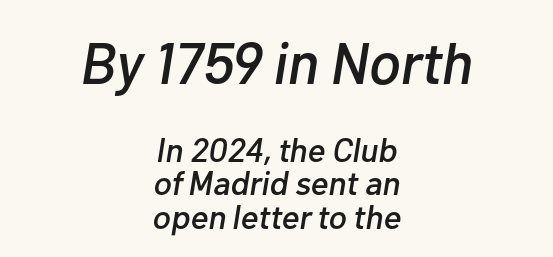
{"italic": "yes", "lean": "right", "slant_degrees": 10, "width": "normal", "stroke_contrast": "low", "x_height": "medium", "monospaced": "no", "underline": "no", "align": "center", "line_spacing": "tight", "line_spacing_ratio": 0.98, "letter_spacing": "normal", "letter_spacing_em": 0.0, "larger_block": "first", "size_ratio": 1.74, "glyph_px": 59}
